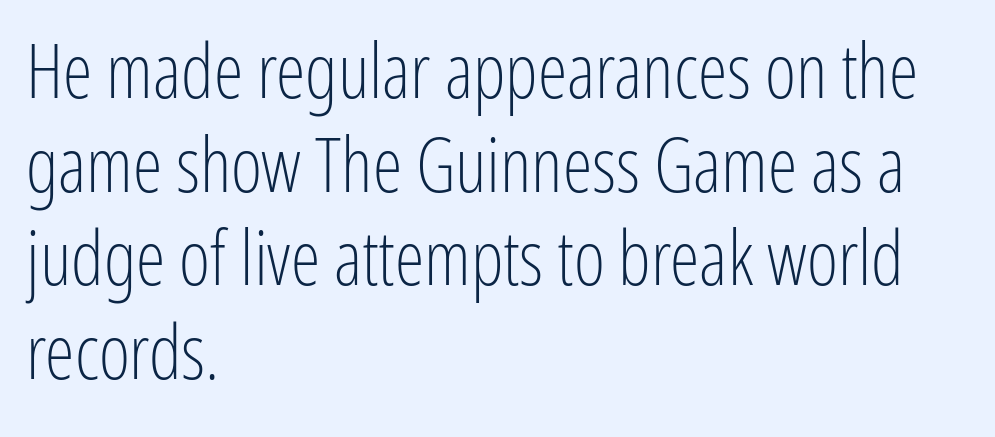
{"serif": "no", "italic": "no", "bold": "no", "weight": "light", "width": "condensed", "stroke_contrast": "low", "x_height": "medium", "monospaced": "no", "underline": "no", "align": "left", "line_spacing": "normal", "line_spacing_ratio": 1.25, "letter_spacing": "normal", "letter_spacing_em": 0.0, "glyph_px": 75}
